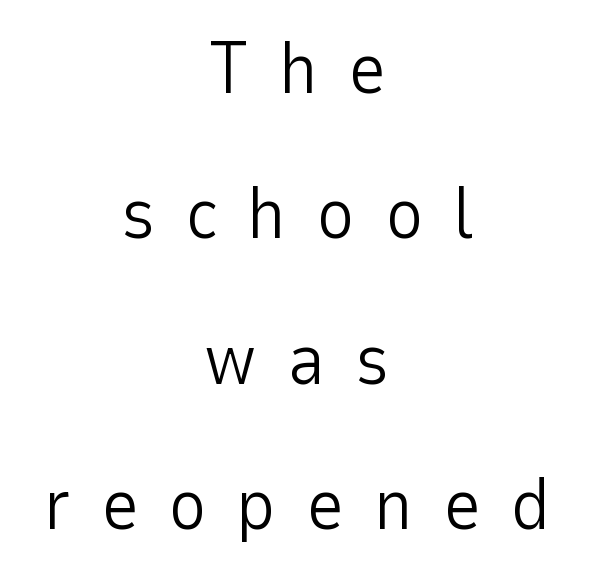
{"serif": "no", "italic": "no", "bold": "no", "weight": "light", "width": "normal", "stroke_contrast": "low", "x_height": "medium", "monospaced": "no", "underline": "no", "align": "center", "line_spacing": "loose", "line_spacing_ratio": 1.99, "letter_spacing": "wide", "letter_spacing_em": 0.41, "glyph_px": 73}
